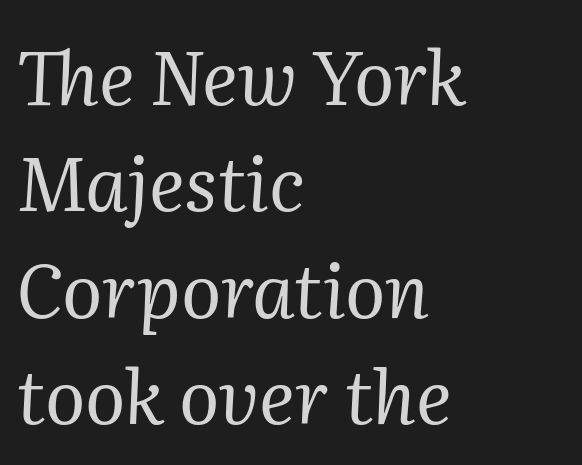
{"serif": "yes", "italic": "yes", "lean": "right", "slant_degrees": 2, "bold": "no", "weight": "regular", "width": "normal", "stroke_contrast": "medium", "x_height": "medium", "monospaced": "no", "underline": "no", "align": "left", "line_spacing": "normal", "line_spacing_ratio": 1.42, "letter_spacing": "normal", "letter_spacing_em": 0.0, "glyph_px": 75}
